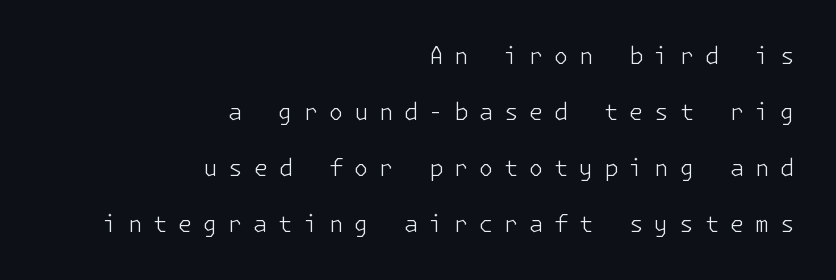
Leading: increased. The weight would be labelled regular, book, light, or lighter still. A typesetter would call this heavily tracked-out type. The letters stand upright; this is a roman face.
